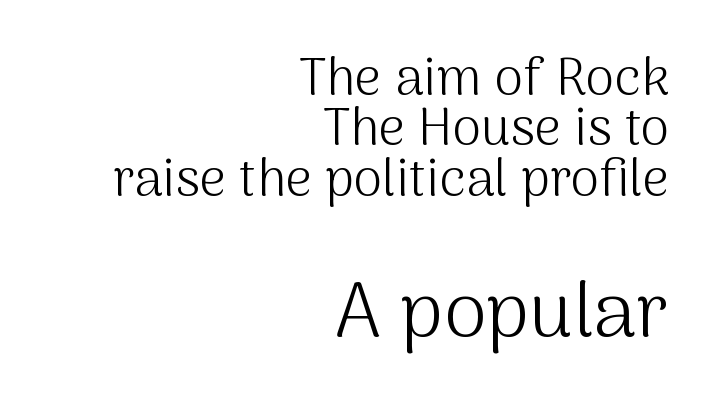
Q: Is the text bold? A: No.
Q: Is the text italic (slanted)? A: No, it is upright.
Q: Is the typeface a serif or a sans-serif typeface? A: Sans-serif.
Q: Is the text underlined? A: No.
Q: How is the paragraph aligned? A: Right-aligned.
Q: Is the spacing between letters normal or unusually wide? A: Normal.
Q: Is the spacing between lines tight, normal or loose? A: Tight.
Q: Which block of text is set in a larger size, the first (top) or the second (bottom)? A: The second (bottom) one.
Q: Width (condensed, normal, or wide)? A: Normal.
Q: Stroke contrast? A: Medium.
Q: x-height? A: Medium.
Q: Monospaced? A: No.
